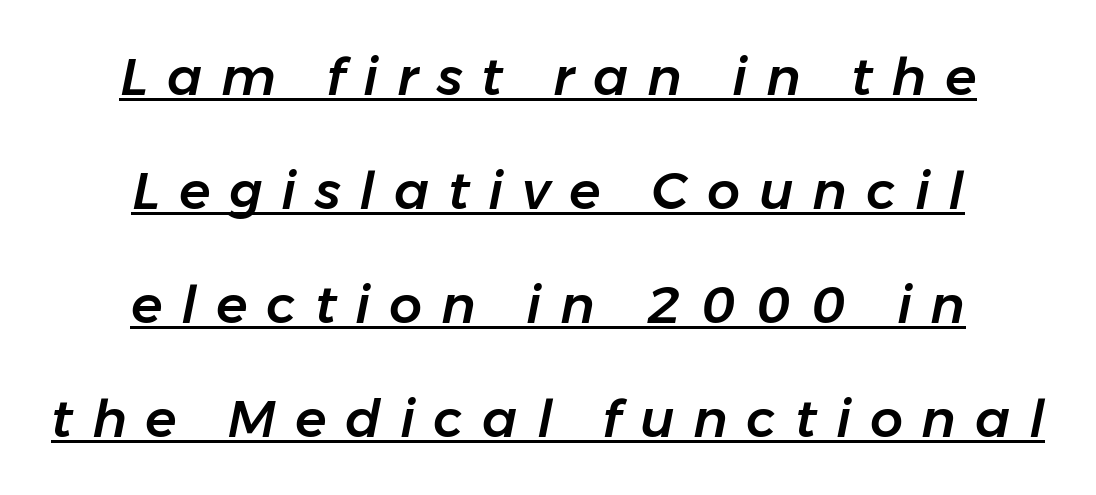
{"italic": "yes", "lean": "right", "slant_degrees": 11, "width": "normal", "stroke_contrast": "low", "x_height": "medium", "monospaced": "no", "underline": "yes", "align": "center", "line_spacing": "loose", "line_spacing_ratio": 2.19, "letter_spacing": "wide", "letter_spacing_em": 0.36, "glyph_px": 52}
